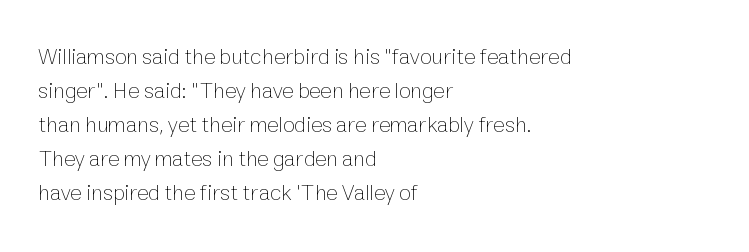
The image shows 22 px text type, upright; set left-aligned, normal line spacing (1.55x), normal letter spacing, not underlined.
